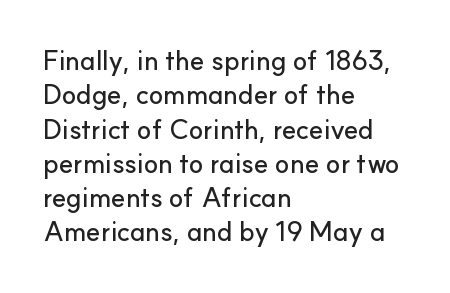
The image shows 27 px text type, upright; set left-aligned, normal line spacing (1.27x), normal letter spacing, not underlined.
